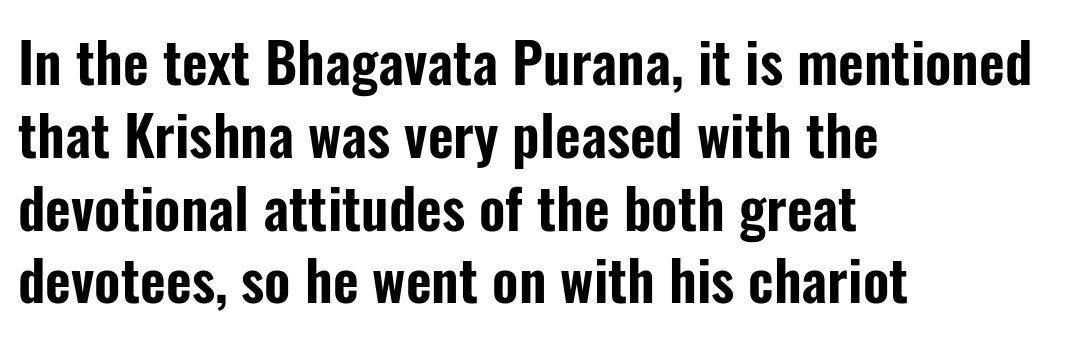
The image shows 56 px condensed sans-serif type, upright; set left-aligned, normal line spacing (1.3x), normal letter spacing, not underlined; low stroke contrast and a medium x-height.
